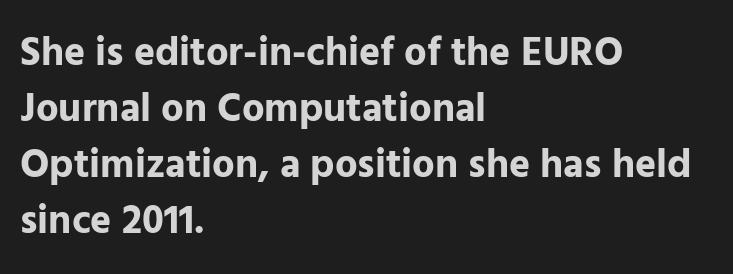
Honestly, the letter spacing is just normal — you wouldn't notice it. The font family rendered here belongs to the sans-serif group. The rendering uses natural spacing where letterforms have individual widths. When letters stand straight like this, we call the style roman or upright. Rule under the text: the space is simply empty. The text block is weighted toward the left margin, trailing off unevenly rightward.
